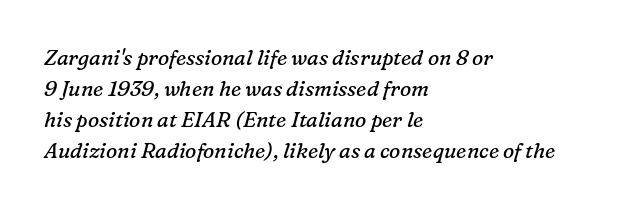
The image shows 21 px text type, italic (leaning right); set left-aligned, normal line spacing (1.48x), normal letter spacing, not underlined.
